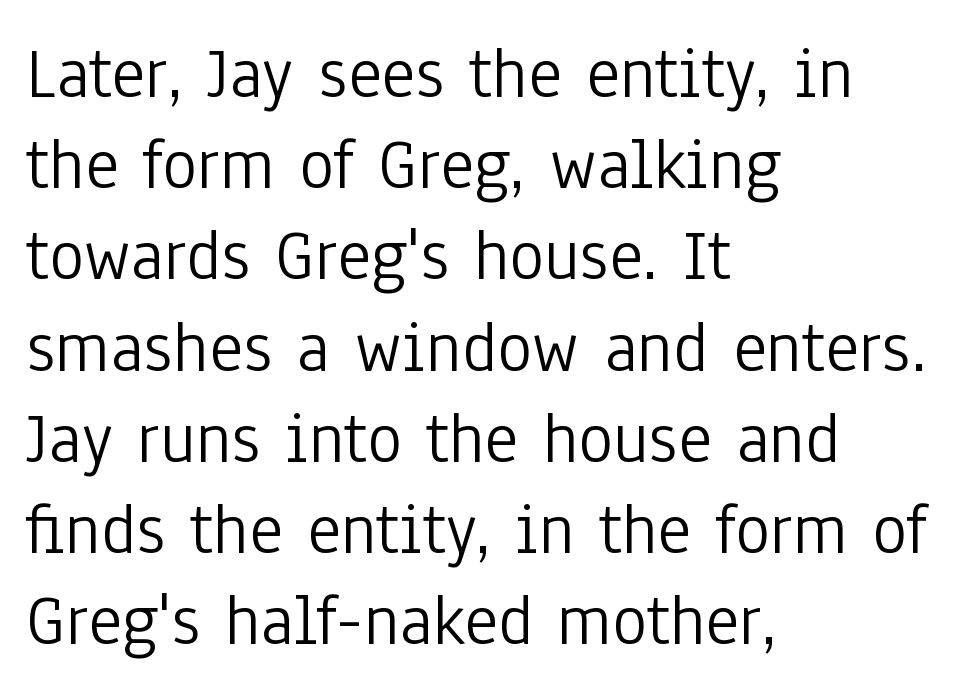
The image shows 73 px light, condensed sans-serif type, upright; set left-aligned, normal line spacing (1.25x), normal letter spacing, not underlined; low stroke contrast and a medium x-height.
